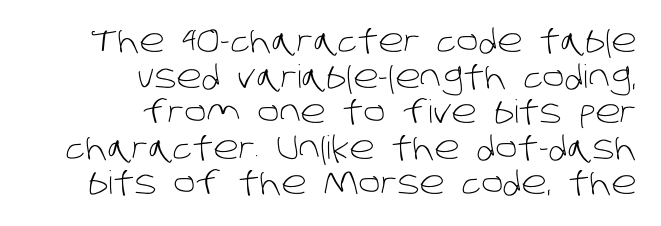
Q: Is the text bold? A: No.
Q: Is the typeface a serif or a sans-serif typeface? A: Sans-serif.
Q: Is the text underlined? A: No.
Q: How is the paragraph aligned? A: Right-aligned.
Q: Is the spacing between letters normal or unusually wide? A: Normal.
Q: Is the spacing between lines tight, normal or loose? A: Tight.
Q: Width (condensed, normal, or wide)? A: Normal.
Q: Stroke contrast? A: Low.
Q: x-height? A: Large.
Q: Monospaced? A: No.
